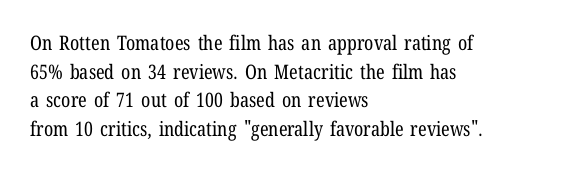
{"italic": "no", "bold": "no", "underline": "no", "align": "left", "line_spacing": "normal", "line_spacing_ratio": 1.43, "letter_spacing": "normal", "letter_spacing_em": 0.0, "glyph_px": 20}
